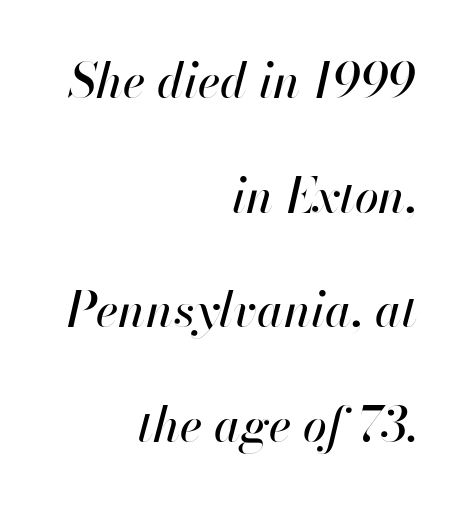
The image shows 48 px text type, italic (leaning right); set right-aligned, loose line spacing (2.39x), normal letter spacing, not underlined; high stroke contrast and a small x-height.
